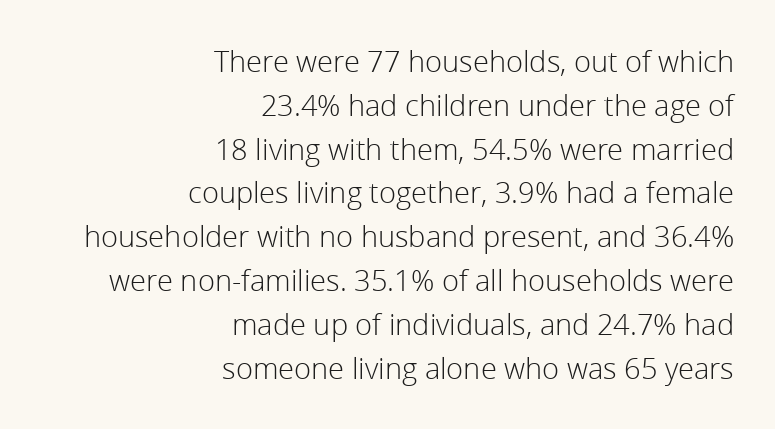
{"serif": "no", "italic": "no", "bold": "no", "weight": "light", "width": "normal", "stroke_contrast": "low", "x_height": "medium", "monospaced": "no", "underline": "no", "align": "right", "line_spacing": "normal", "line_spacing_ratio": 1.51, "letter_spacing": "normal", "letter_spacing_em": 0.0, "glyph_px": 29}
